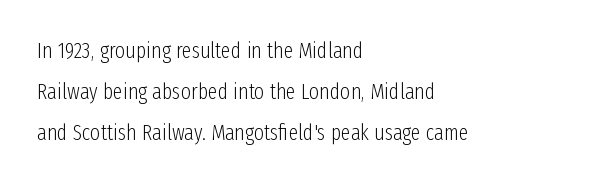
Q: Is the text bold? A: No.
Q: Is the text italic (slanted)? A: No, it is upright.
Q: Is the text underlined? A: No.
Q: How is the paragraph aligned? A: Left-aligned.
Q: Is the spacing between letters normal or unusually wide? A: Normal.
